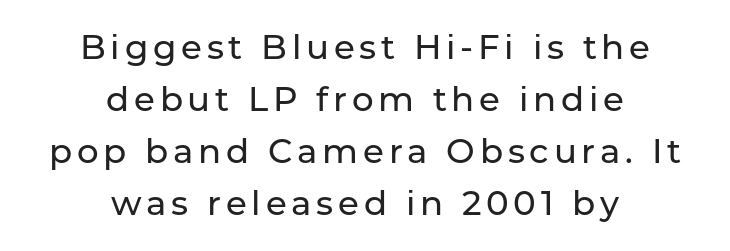
This sample is center-justified, so both line endings float freely. The line-height multiplier appears to be the usual default. Nobody drew a line under any word here. Each letter's strokes conclude bluntly, with no projecting serifs. The specimen reads as upright at a glance.
